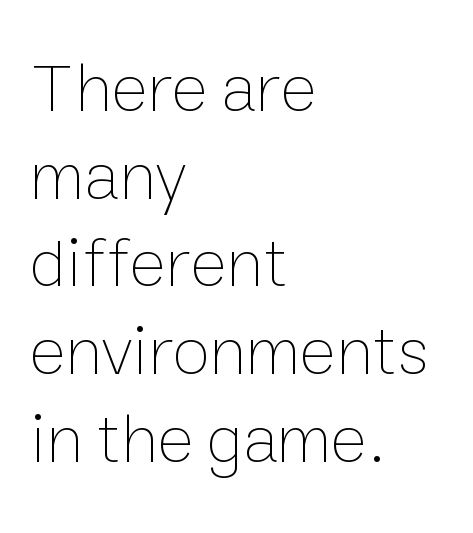
Q: Is the text bold? A: No.
Q: Is the text italic (slanted)? A: No, it is upright.
Q: Is the text underlined? A: No.
Q: How is the paragraph aligned? A: Left-aligned.
Q: Is the spacing between letters normal or unusually wide? A: Normal.
Q: Is the spacing between lines tight, normal or loose? A: Normal.
Q: Width (condensed, normal, or wide)? A: Normal.
Q: Stroke contrast? A: Low.
Q: x-height? A: Medium.
Q: Monospaced? A: No.
